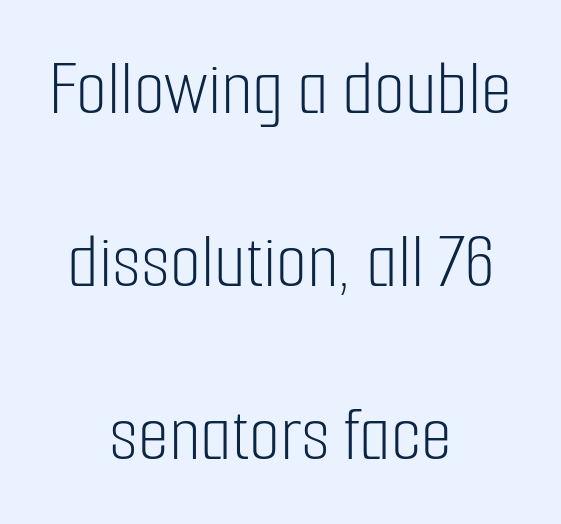
The image shows 80 px light, condensed sans-serif type, upright; set centered, loose line spacing (2.16x), normal letter spacing, not underlined; low stroke contrast and a medium x-height.
